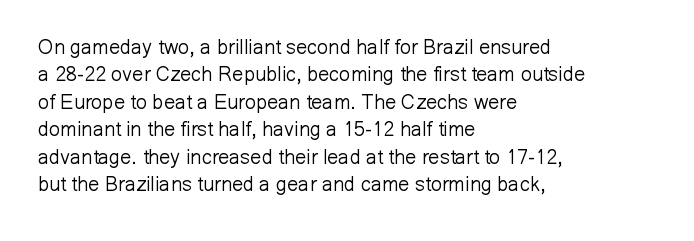
The image shows 20 px text type, upright; set left-aligned, normal line spacing (1.37x), normal letter spacing, not underlined.
